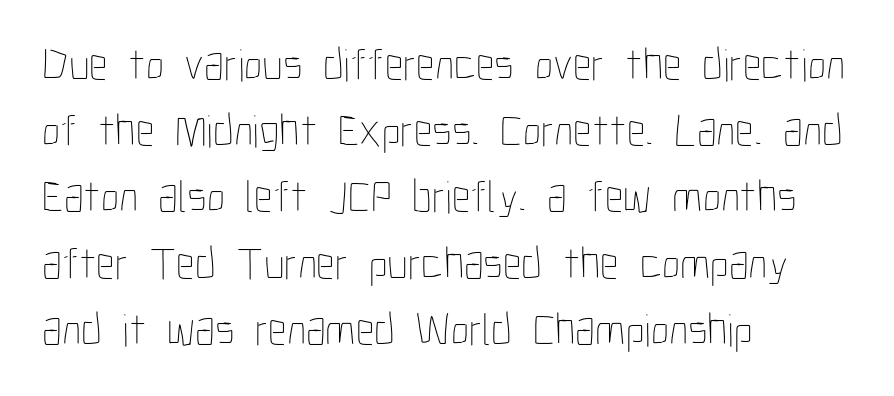
{"italic": "no", "bold": "no", "weight": "thin", "width": "condensed", "stroke_contrast": "low", "x_height": "medium", "monospaced": "no", "underline": "no", "align": "left", "line_spacing": "normal", "line_spacing_ratio": 1.44, "letter_spacing": "normal", "letter_spacing_em": 0.0, "glyph_px": 46}
